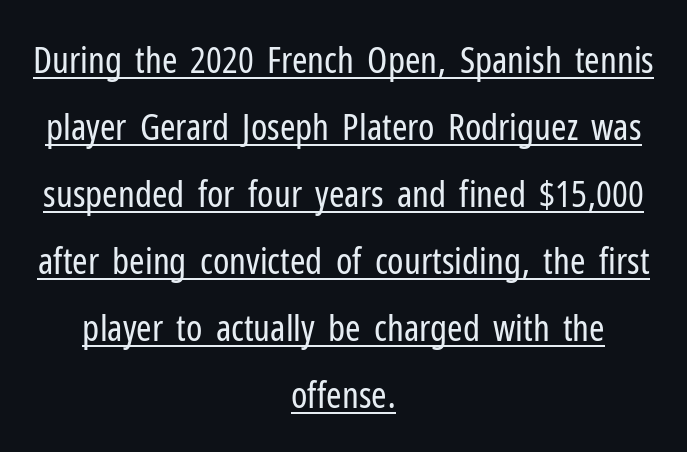
Q: Is the text bold? A: No.
Q: Is the text italic (slanted)? A: No, it is upright.
Q: Is the typeface a serif or a sans-serif typeface? A: Sans-serif.
Q: Is the text underlined? A: Yes.
Q: How is the paragraph aligned? A: Centered.
Q: Is the spacing between letters normal or unusually wide? A: Normal.
Q: Width (condensed, normal, or wide)? A: Condensed.
Q: Stroke contrast? A: Low.
Q: x-height? A: Medium.
Q: Monospaced? A: No.
